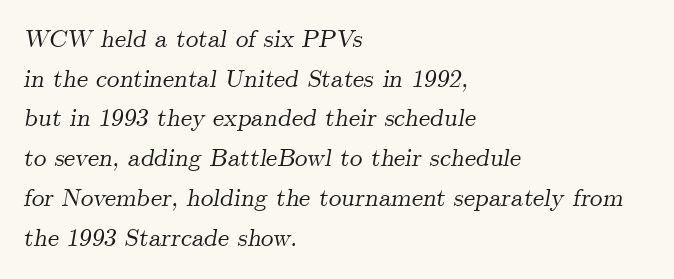
Q: Is the text italic (slanted)? A: Yes, it leans right by about 9 degrees.
Q: Is the text underlined? A: No.
Q: How is the paragraph aligned? A: Left-aligned.
Q: Is the spacing between letters normal or unusually wide? A: Normal.
Q: Is the spacing between lines tight, normal or loose? A: Normal.
